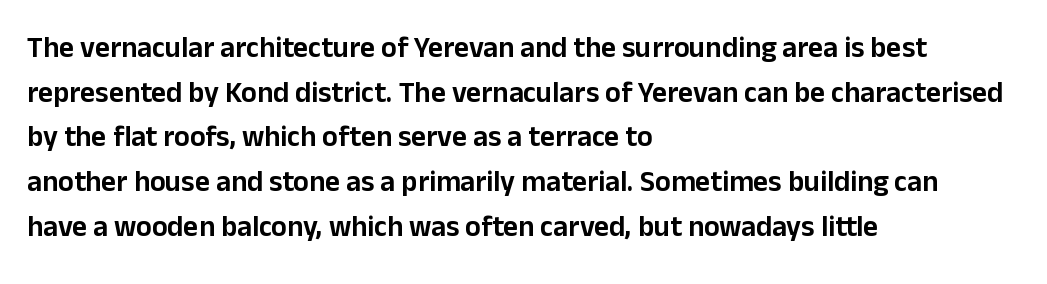
Nope, no serifs anywhere on these letters. You can tell it's not italic because the verticals are truly vertical. What's the leading like? Ordinary, nothing unusual. All the whitespace from short lines collects on the right. Tracking value appears to be zero — textbook default spacing.
